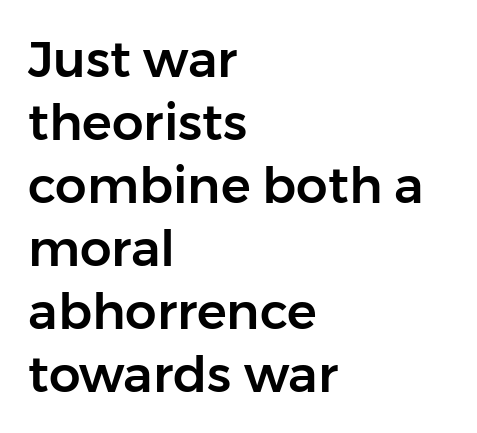
The image shows 50 px sans-serif type, upright; set left-aligned, normal line spacing (1.26x), normal letter spacing, not underlined; low stroke contrast and a medium x-height.
